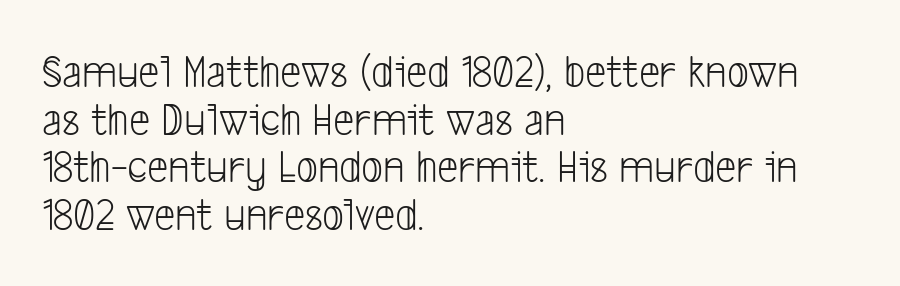
Regarding leading, the lines here are crowded together. You can tell from the bare stems that sans-serif type was used. Inter-character spacing is left at the font's built-in metrics. The area under the type is left untouched.
